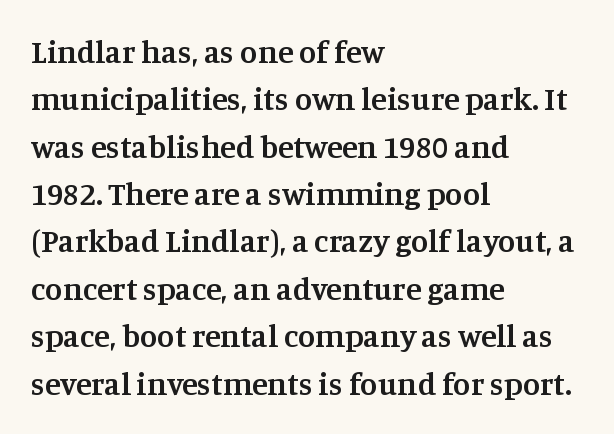
A classic flush-left, rag-right setting is used for this passage. Varying glyph widths throughout — classic text-font behaviour. This sample keeps an unexceptional amount of space between lines. The lettering holds an erect, upright posture throughout. Letters rest on an invisible, unmarked baseline.
